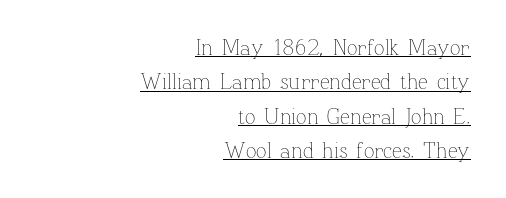
Q: Is the text bold? A: No.
Q: Is the text italic (slanted)? A: No, it is upright.
Q: Is the text underlined? A: Yes.
Q: How is the paragraph aligned? A: Right-aligned.
Q: Is the spacing between letters normal or unusually wide? A: Normal.
Q: Is the spacing between lines tight, normal or loose? A: Normal.
